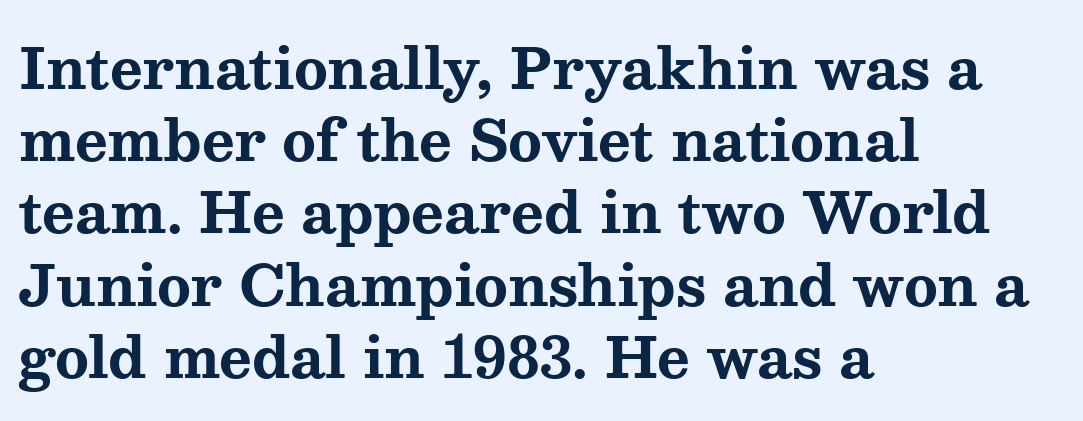
{"serif": "yes", "italic": "no", "bold": "yes", "weight": "bold", "width": "wide", "stroke_contrast": "medium", "x_height": "medium", "monospaced": "no", "underline": "no", "align": "left", "line_spacing": "normal", "line_spacing_ratio": 1.29, "letter_spacing": "normal", "letter_spacing_em": 0.0, "glyph_px": 56}
